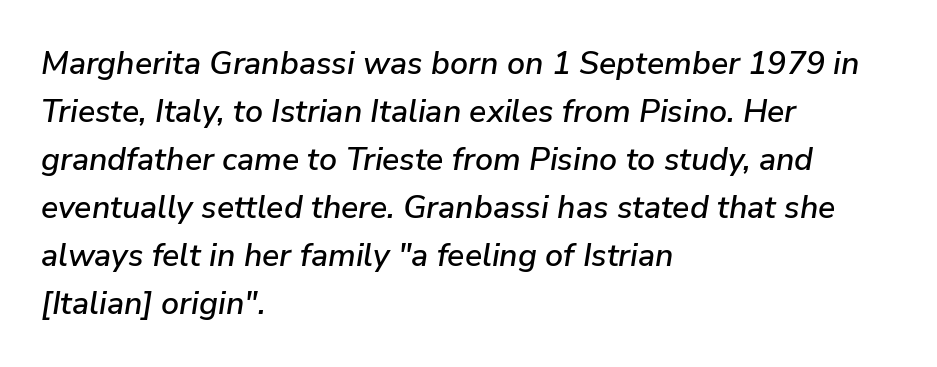
Does extra space separate the letters? No, they use regular spacing. Emphasis-style slanted type is in use. The compositor pushed each line to the left boundary. These lines are rendered in a variable-pitch font.
